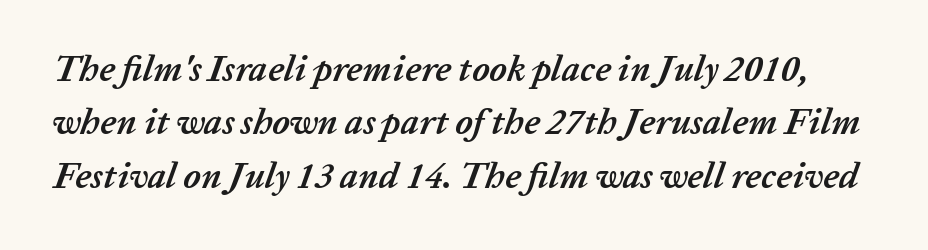
Q: Is the text bold? A: Yes.
Q: Is the text italic (slanted)? A: Yes, it leans right by about 20 degrees.
Q: Is the text underlined? A: No.
Q: Is the spacing between letters normal or unusually wide? A: Normal.
Q: Is the spacing between lines tight, normal or loose? A: Normal.
Q: Width (condensed, normal, or wide)? A: Normal.
Q: Stroke contrast? A: Low.
Q: x-height? A: Medium.
Q: Monospaced? A: No.
